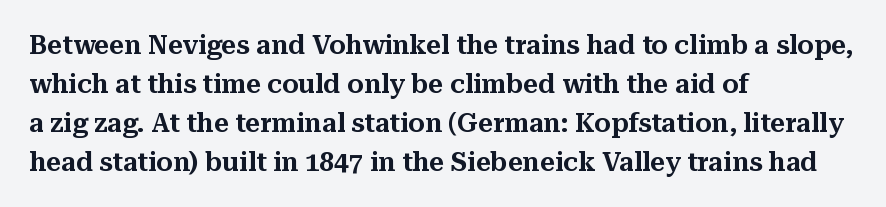
The compositor pushed each line to the left boundary. Every stem runs plumb, perpendicular to the baseline. This sample keeps an unexceptional amount of space between lines. Here the glyphs are tracked normally, forming tight word shapes. Descender tails drop into unmarked territory.
